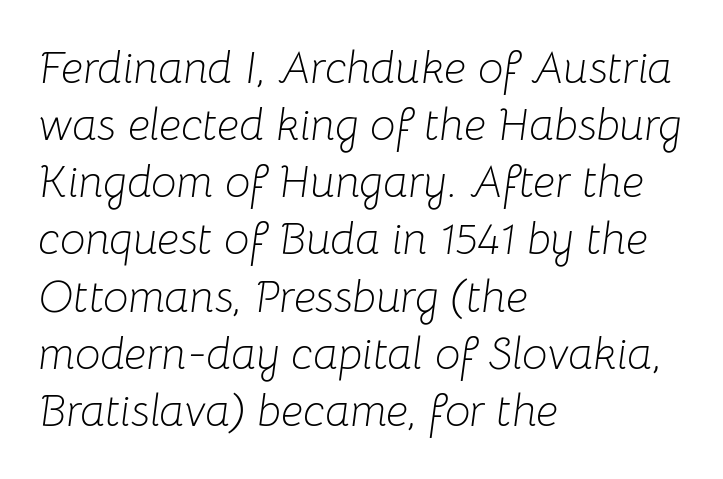
{"italic": "yes", "lean": "right", "slant_degrees": 8, "bold": "no", "weight": "light", "width": "normal", "stroke_contrast": "low", "x_height": "medium", "monospaced": "no", "underline": "no", "align": "left", "line_spacing": "normal", "line_spacing_ratio": 1.27, "letter_spacing": "normal", "letter_spacing_em": 0.0, "glyph_px": 45}
